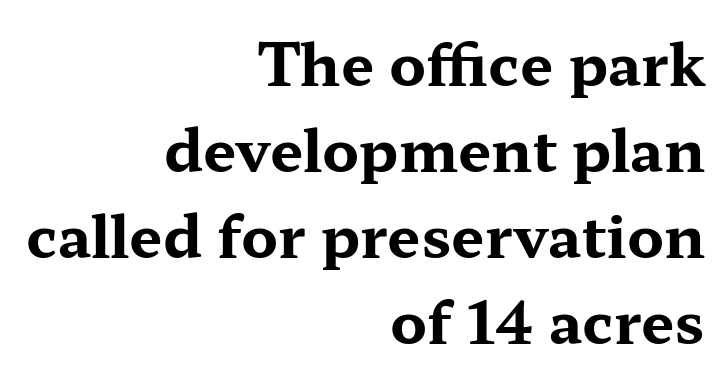
Horizontal bands of white between lines are of average thickness. What kind of face is this? One with serifs. Underline: absent. The passage shown is typed in a proportional face where columns would drift. Caption: standard tracking, unaltered. Visually the block forms a straight wall on the right and a jagged coastline on the left.
